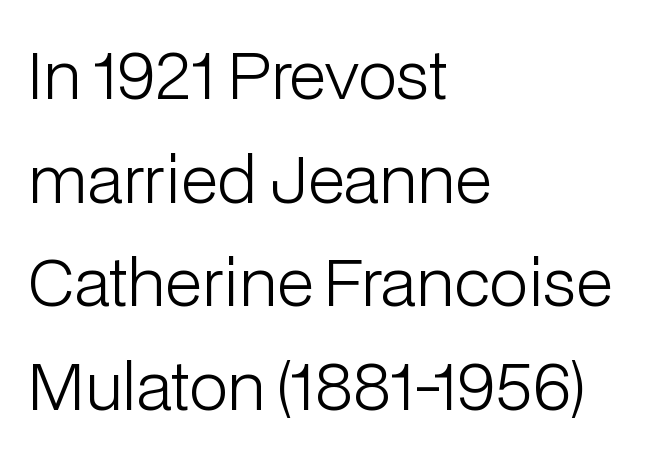
Q: Is the text bold? A: No.
Q: Is the text italic (slanted)? A: No, it is upright.
Q: Is the typeface a serif or a sans-serif typeface? A: Sans-serif.
Q: Is the text underlined? A: No.
Q: How is the paragraph aligned? A: Left-aligned.
Q: Is the spacing between letters normal or unusually wide? A: Normal.
Q: Is the spacing between lines tight, normal or loose? A: Normal.
Q: Width (condensed, normal, or wide)? A: Normal.
Q: Stroke contrast? A: Low.
Q: x-height? A: Medium.
Q: Monospaced? A: No.
